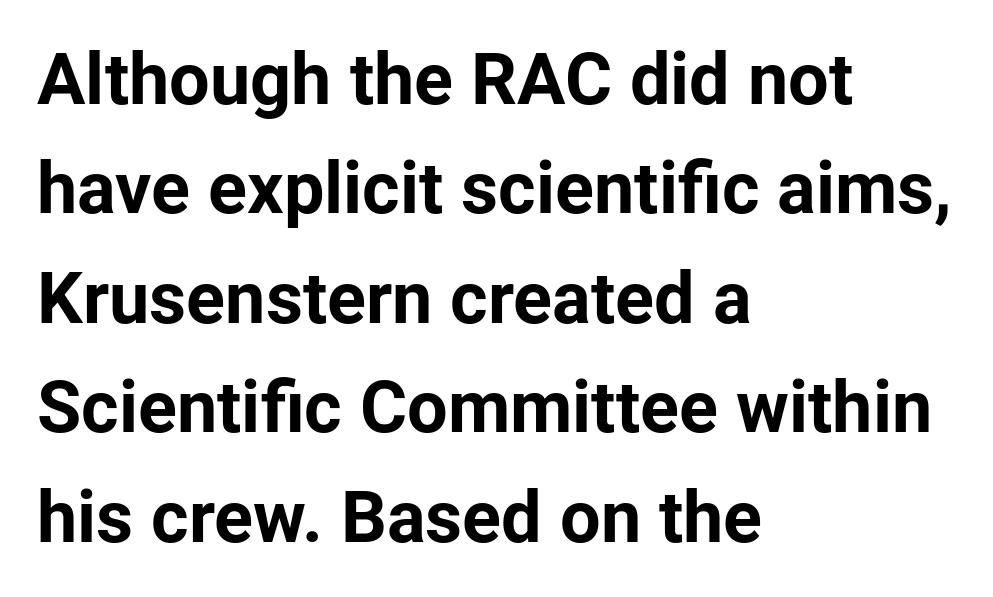
Q: Is the text bold? A: Yes.
Q: Is the text italic (slanted)? A: No, it is upright.
Q: Is the typeface a serif or a sans-serif typeface? A: Sans-serif.
Q: Is the text underlined? A: No.
Q: How is the paragraph aligned? A: Left-aligned.
Q: Is the spacing between letters normal or unusually wide? A: Normal.
Q: Is the spacing between lines tight, normal or loose? A: Normal.
Q: Width (condensed, normal, or wide)? A: Normal.
Q: Stroke contrast? A: Low.
Q: x-height? A: Medium.
Q: Monospaced? A: No.
